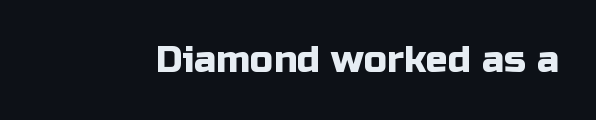
{"serif": "no", "italic": "no", "width": "normal", "stroke_contrast": "low", "x_height": "medium", "monospaced": "no", "underline": "no", "letter_spacing": "normal", "letter_spacing_em": 0.0, "glyph_px": 37}
